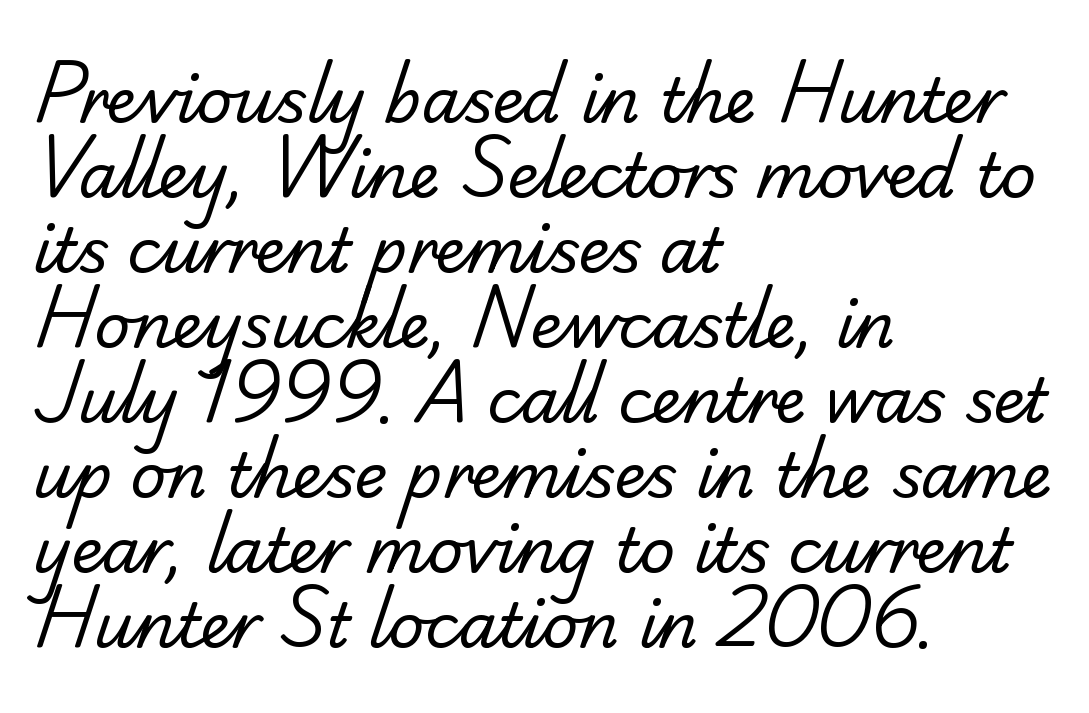
Yep, those are serifs on the letters. The baseline area is clear. The rendering uses natural spacing where letterforms have individual widths. Is the stroke heavy? The answer is a plain regular-or-lighter. Between one letter and the next there's only the usual sliver of space. The rag falls on the right side of this text block.
